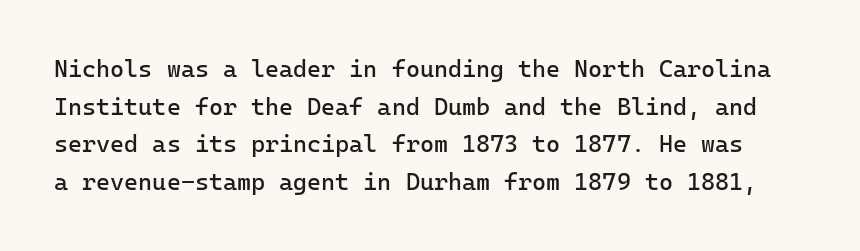
Normally led — the rows are evenly, conventionally spaced. Think standard paragraph weight, or any step lighter than that. Plain, unruled lines of type. Each word holds together tightly as a unit, with standard inter-letter gaps. It's the straight-up-and-down kind of type.
